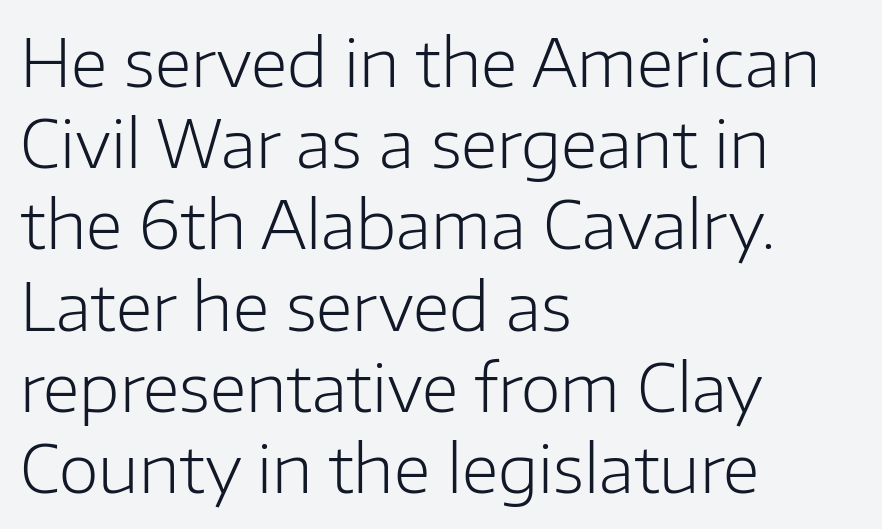
The image shows 65 px light sans-serif type, upright; set left-aligned, normal line spacing (1.25x), normal letter spacing, not underlined; low stroke contrast and a medium x-height.
